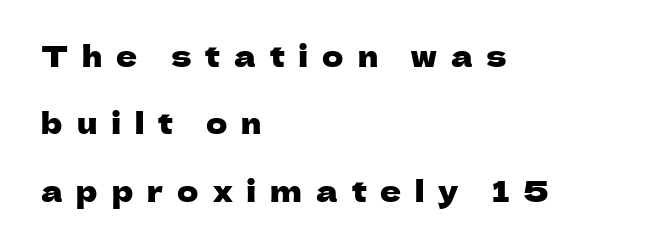
{"serif": "no", "italic": "no", "width": "normal", "stroke_contrast": "low", "x_height": "medium", "monospaced": "no", "underline": "no", "align": "left", "line_spacing": "loose", "line_spacing_ratio": 2.32, "letter_spacing": "wide", "letter_spacing_em": 0.48, "glyph_px": 29}
